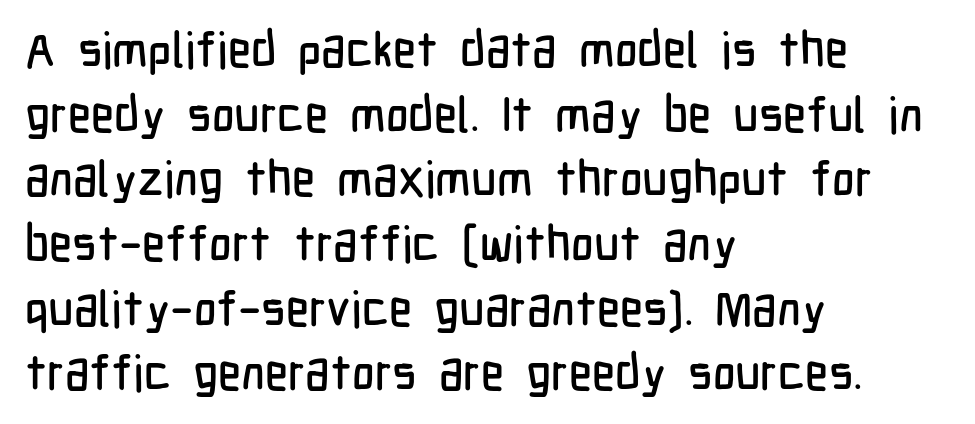
The image shows 49 px condensed sans-serif type, upright; set left-aligned, normal line spacing (1.32x), normal letter spacing, not underlined; low stroke contrast and a medium x-height.
